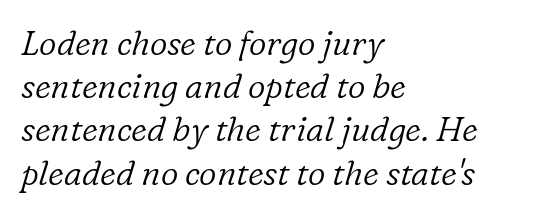
The image shows 34 px light serif type, italic (leaning right); set left-aligned, normal line spacing (1.27x), normal letter spacing, not underlined; low stroke contrast and a medium x-height.
